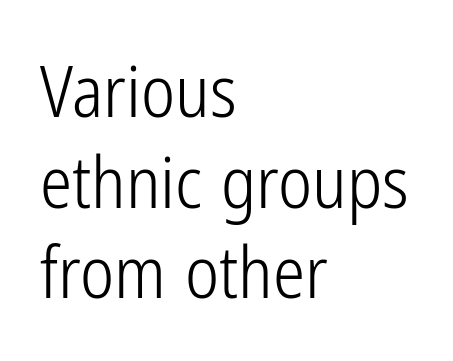
Weight: not bold — regular or lighter. Posture: straight, roman, zero tilt. A typesetter would call this proportional, since set widths differ per character. No extra tracking has been applied to these lines. The space between consecutive lines is moderate. The setting favours the left margin, as ordinary paragraphs usually do.
